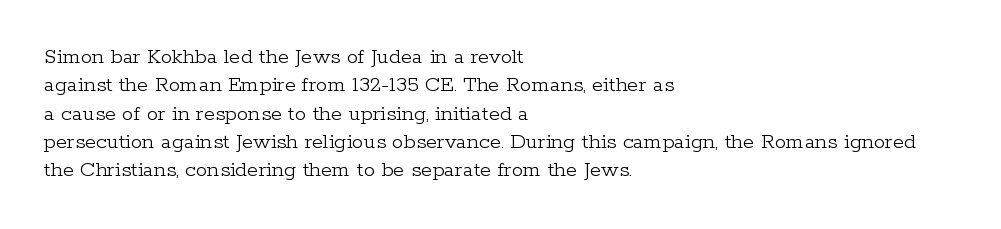
Nobody touched the tracking dial on this one. Visually the block forms a straight wall on the left and a jagged coastline on the right. Posture: upright roman. Beneath every word, the page is bare.
